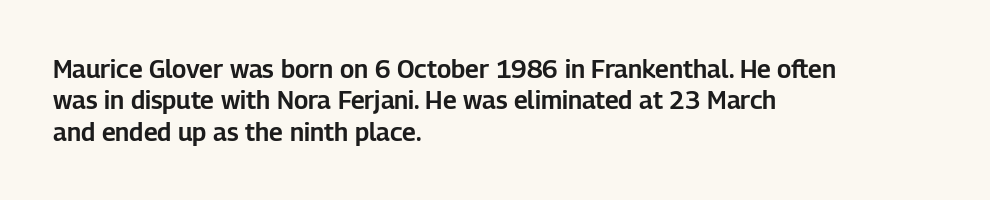
The image shows 25 px text type, upright; set left-aligned, normal line spacing (1.26x), normal letter spacing, not underlined.
